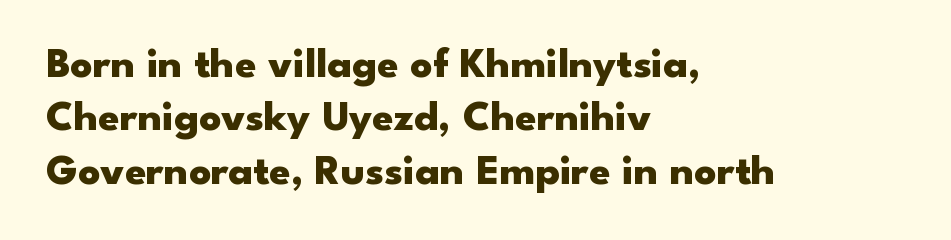
The image shows 43 px heavy, wide sans-serif type, upright; set left-aligned, line spacing 1.24x, normal letter spacing, not underlined; low stroke contrast and a small x-height.
